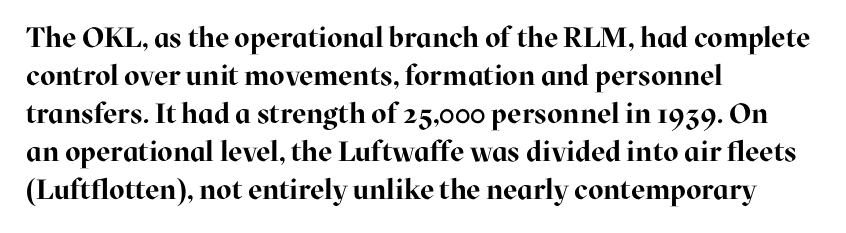
Q: Is the text bold? A: Yes.
Q: Is the text italic (slanted)? A: No, it is upright.
Q: Is the typeface a serif or a sans-serif typeface? A: Serif.
Q: Is the text underlined? A: No.
Q: How is the paragraph aligned? A: Left-aligned.
Q: Is the spacing between letters normal or unusually wide? A: Normal.
Q: Is the spacing between lines tight, normal or loose? A: Normal.
Q: Width (condensed, normal, or wide)? A: Normal.
Q: Stroke contrast? A: High.
Q: x-height? A: Medium.
Q: Monospaced? A: No.
